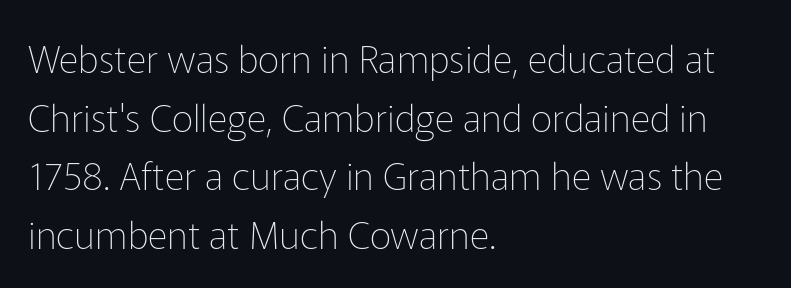
Tracking here is standard; glyphs follow each other at the usual distance. The line-height multiplier appears to be the usual default. Does the copy run flush right? No — it runs flush left. The gap between lines stays unmarked. The typeface chosen for these lines omits serifs.
